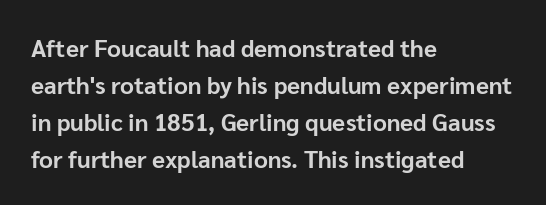
These lines sit exactly where default settings would place them. Descenders are the only things crossing below the line. As a designer I'd log this as weight 700, bold. Where is the straight margin? On the left. The axis of the letterforms is exactly vertical. No extra tracking has been applied to these lines.
